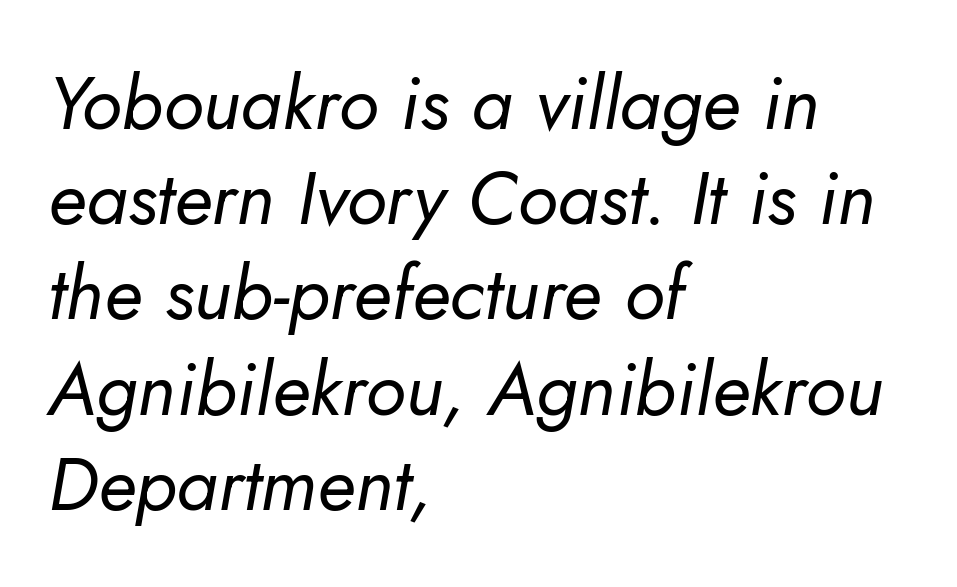
Q: Is the text bold? A: No.
Q: Is the text italic (slanted)? A: Yes, it leans right by about 5 degrees.
Q: Is the text underlined? A: No.
Q: How is the paragraph aligned? A: Left-aligned.
Q: Is the spacing between letters normal or unusually wide? A: Normal.
Q: Is the spacing between lines tight, normal or loose? A: Normal.
Q: Width (condensed, normal, or wide)? A: Normal.
Q: Stroke contrast? A: Low.
Q: x-height? A: Small.
Q: Monospaced? A: No.
